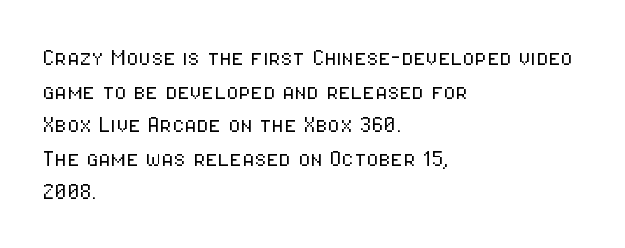
Horizontally, the lines are justified to the leading edge only. Stroke thickness stays within the range of a standard reading face or lighter. Varying glyph widths throughout — classic text-font behaviour. Stroke terminals: plain, sans-serif.
